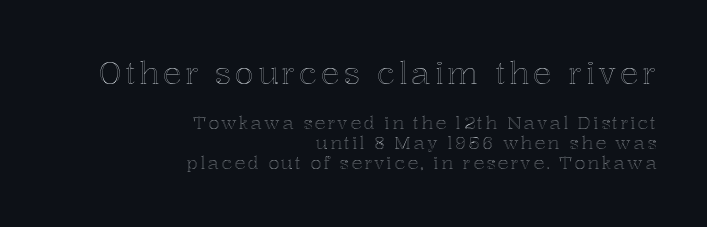
Does the bottom block carry the larger type? No, the top block does. This rendering uses right alignment, leaving the left contour irregular. Characters remain perfectly vertical along every line. The line-height multiplier appears low, near solid setting. A bare baseline throughout the passage. Spacing verdict: proportional, widths tailored to each character.
